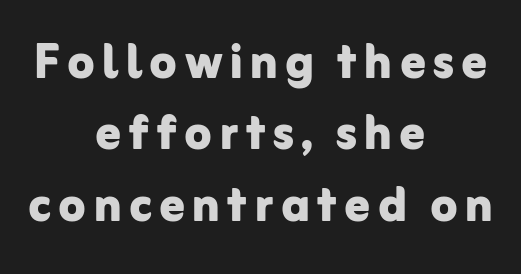
Just letters on the line, the space beneath them empty. Centered paragraph, ragged on both sides. Line spacing here is tight. Spacing verdict: proportional, widths tailored to each character. Quick note: not italic, upright.
